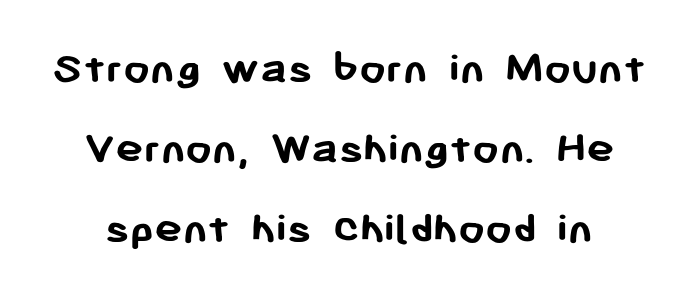
Q: Is the text bold? A: Yes.
Q: Is the text italic (slanted)? A: No, it is upright.
Q: Is the typeface a serif or a sans-serif typeface? A: Sans-serif.
Q: Is the text underlined? A: No.
Q: Is the spacing between letters normal or unusually wide? A: Normal.
Q: Is the spacing between lines tight, normal or loose? A: Normal.
Q: Width (condensed, normal, or wide)? A: Normal.
Q: Stroke contrast? A: Low.
Q: x-height? A: Medium.
Q: Monospaced? A: No.
